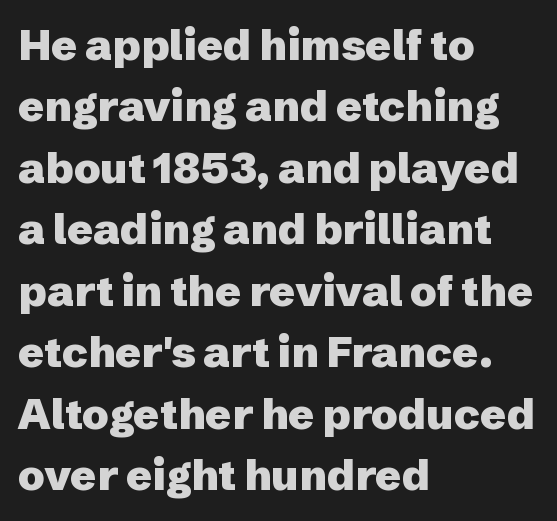
Q: Is the text bold? A: Yes.
Q: Is the text italic (slanted)? A: No, it is upright.
Q: Is the typeface a serif or a sans-serif typeface? A: Sans-serif.
Q: Is the text underlined? A: No.
Q: How is the paragraph aligned? A: Left-aligned.
Q: Is the spacing between letters normal or unusually wide? A: Normal.
Q: Is the spacing between lines tight, normal or loose? A: Normal.
Q: Width (condensed, normal, or wide)? A: Normal.
Q: Stroke contrast? A: Low.
Q: x-height? A: Medium.
Q: Monospaced? A: No.
